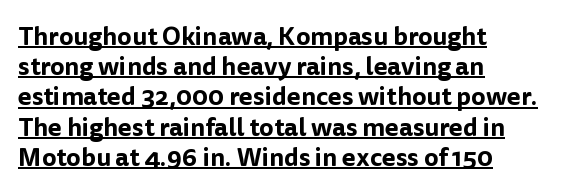
{"italic": "no", "underline": "yes", "align": "left", "line_spacing_ratio": 1.21, "letter_spacing": "normal", "letter_spacing_em": 0.0, "glyph_px": 25}
